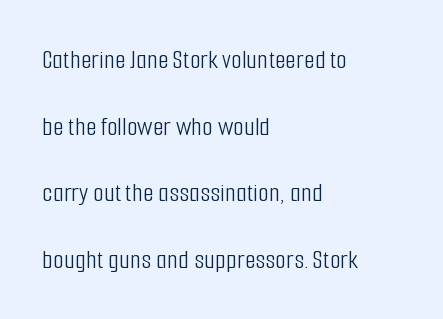
Are there feet on the stems? There aren't — it's a sans. The face used here is rendered with its standard letterfit. No extra ink here — the face is not bold. A typesetter would call this proportional, since set widths differ per character. The block of text is sparse from top to bottom, with ample space between rows.
